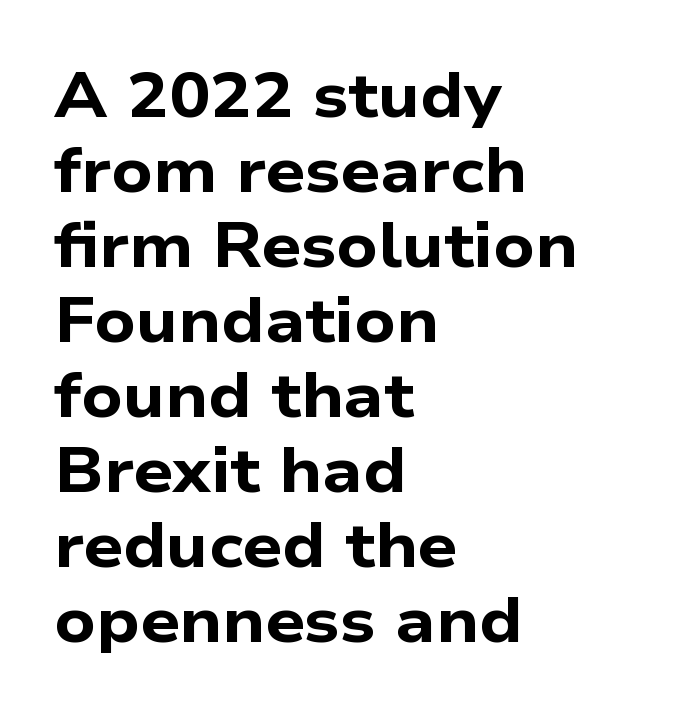
Does the type have serifs? No, each stem ends abruptly. The characters look thick and weighty, a clear bold. Standard letterfit; no display-style spreading of the glyphs. Each row of text sits above clean, open space. The paragraph shown leans on its left margin. You could not count columns in this text — the font is proportionally spaced.
